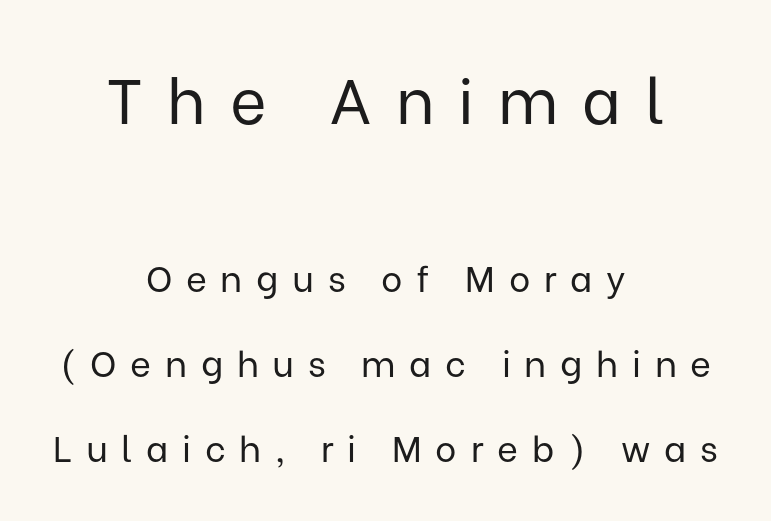
Has an underline been added? It has not. Letters have the restrained weight of plain body copy at most. Character widths vary here, with narrow letters taking less room than wide ones. Notice the wide empty band between every row — that's loose leading.
